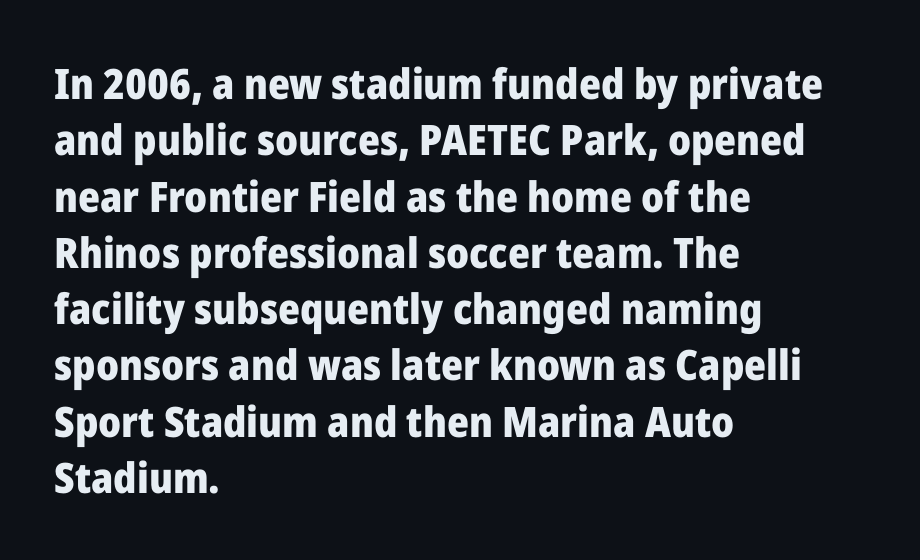
{"serif": "no", "italic": "no", "bold": "yes", "weight": "heavy", "width": "normal", "stroke_contrast": "low", "x_height": "medium", "monospaced": "no", "underline": "no", "align": "left", "line_spacing": "normal", "line_spacing_ratio": 1.34, "letter_spacing": "normal", "letter_spacing_em": 0.0, "glyph_px": 42}
